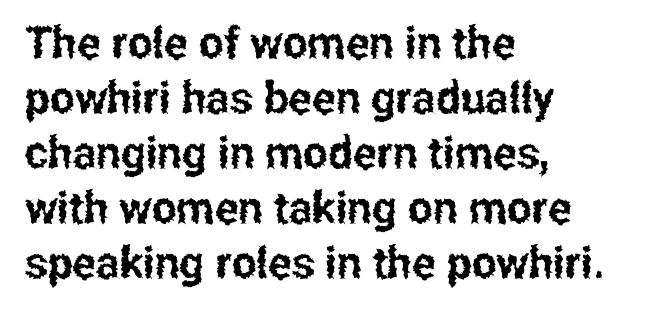
Upright lettering throughout. The gaps between neighbouring characters are ordinary and unremarkable. Glance below the letters and you will spot only blank space. Horizontal alignment here is leftward, the default for most running prose.
